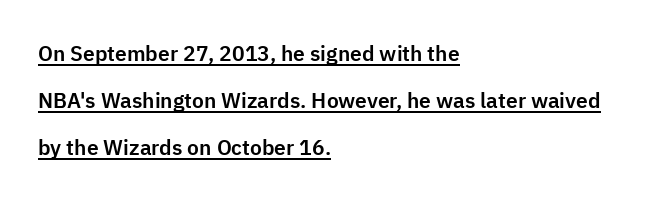
{"italic": "no", "underline": "yes", "align": "left", "line_spacing": "loose", "line_spacing_ratio": 2.25, "letter_spacing": "normal", "letter_spacing_em": 0.0, "glyph_px": 21}
